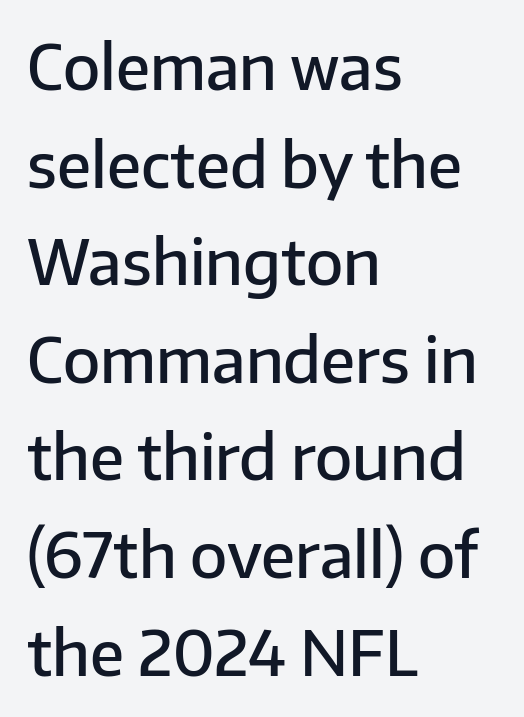
{"serif": "no", "italic": "no", "bold": "semi", "weight": "semibold", "width": "normal", "stroke_contrast": "low", "x_height": "medium", "monospaced": "no", "underline": "no", "align": "left", "line_spacing": "normal", "line_spacing_ratio": 1.6, "letter_spacing": "normal", "letter_spacing_em": 0.0, "glyph_px": 61}
